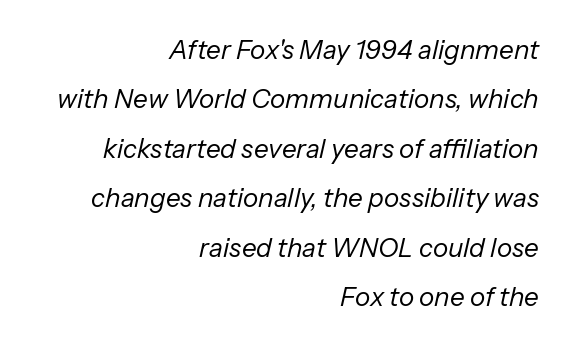
Underlining? Definitely not there. The font sits on the lighter half of the weight spectrum, regular included. Tall strokes in this sample are angled rather than plumb. Characters follow at the spacing the type designer built in. Is the block centered? No — it sits flush against the right margin.
